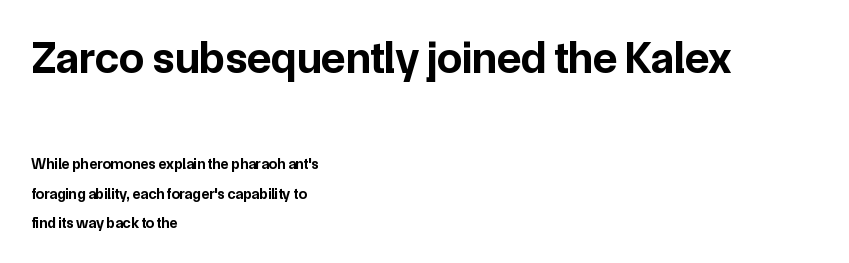
{"serif": "no", "italic": "no", "bold": "yes", "weight": "bold", "width": "normal", "stroke_contrast": "low", "x_height": "medium", "monospaced": "no", "underline": "no", "align": "left", "line_spacing": "loose", "line_spacing_ratio": 1.96, "letter_spacing": "normal", "letter_spacing_em": 0.0, "larger_block": "first", "size_ratio": 3.0, "glyph_px": 45}
